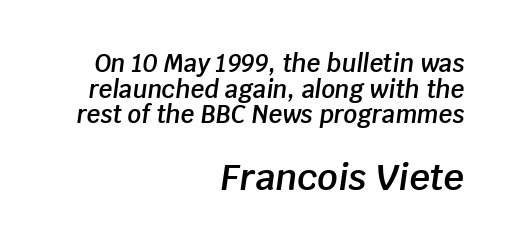
The image shows 36 px semibold type, italic (leaning right); set right-aligned, tight line spacing (1.07x), normal letter spacing, not underlined; the second (bottom) block is 1.5x larger; low stroke contrast and a large x-height.
